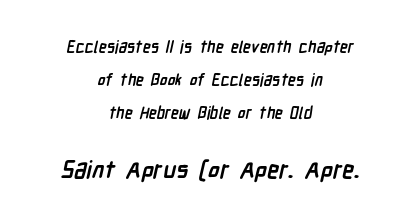
Q: Is the text bold? A: Yes.
Q: Is the text underlined? A: No.
Q: How is the paragraph aligned? A: Centered.
Q: Is the spacing between letters normal or unusually wide? A: Normal.
Q: Is the spacing between lines tight, normal or loose? A: Loose.
Q: Which block of text is set in a larger size, the first (top) or the second (bottom)? A: The second (bottom) one.
